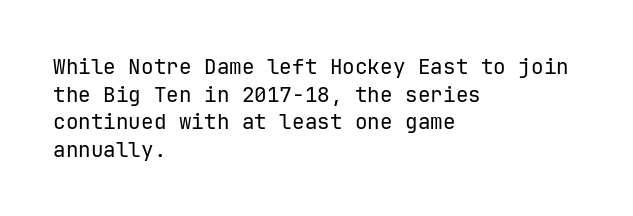
Every stem runs plumb, perpendicular to the baseline. Leftover space on each line is placed entirely after the last word. Check the space under the baseline: it is left empty. This reads as an unemphasized weight, regular at the heaviest. Caption: standard tracking, unaltered.
